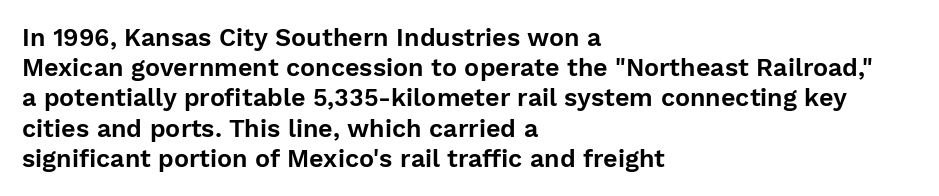
The image shows 25 px text type, upright; set left-aligned, line spacing 1.21x, normal letter spacing, not underlined.
